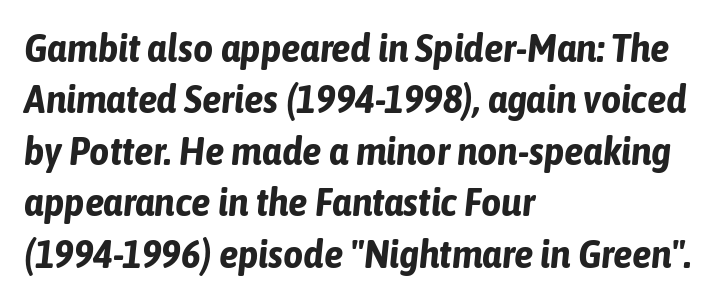
Q: Is the text bold? A: Yes.
Q: Is the text italic (slanted)? A: Yes, it leans right by about 6 degrees.
Q: Is the text underlined? A: No.
Q: How is the paragraph aligned? A: Left-aligned.
Q: Is the spacing between letters normal or unusually wide? A: Normal.
Q: Is the spacing between lines tight, normal or loose? A: Normal.
Q: Width (condensed, normal, or wide)? A: Condensed.
Q: Stroke contrast? A: Low.
Q: x-height? A: Medium.
Q: Monospaced? A: No.
